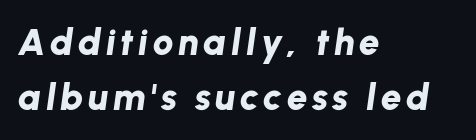
Reading down the block, your eye returns to a fixed left position each line. Regarding leading, the lines here are spaced in the standard way. Here the designer chose a conventional face with non-uniform glyph widths. The whole block is typeset with a tilt.
